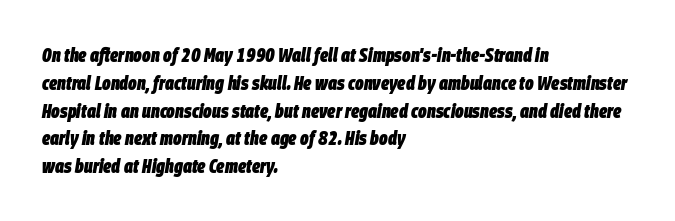
Teacher's note: observe the even left margin — that is flush-left alignment. The glyphs have the mass of a bold cut. In terms of posture, this sample is oblique. Horizontal bands of white between lines are of average thickness. Tracking here is standard; glyphs follow each other at the usual distance. The strip under each line holds only bare page.
